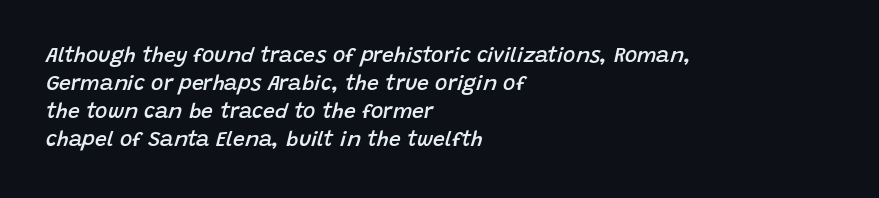
The face used here is a semibold: visibly heavier than regular, lighter than bold. Default kerning and tracking; the words read as compact shapes. Yep, that's italic — everything's leaning. Horizontally, the lines are justified to the leading edge only. No word sits above an underline. The rendering uses a moderate line-height, typical for paragraphs.
